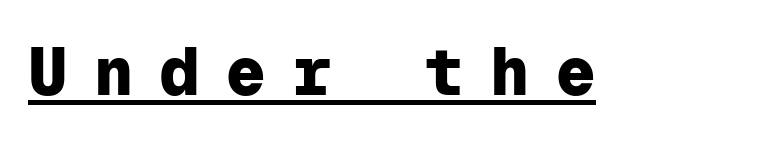
Here the designer chose a console-style face with uniform glyph widths. Weight check: bold — yes, fully. The lettering stays uniformly vertical, giving the passage a roman look. Glance below the letters and you will spot a drawn line. A sans-serif font was chosen for this passage. How are the letters spaced? Widely, with obvious added tracking.
